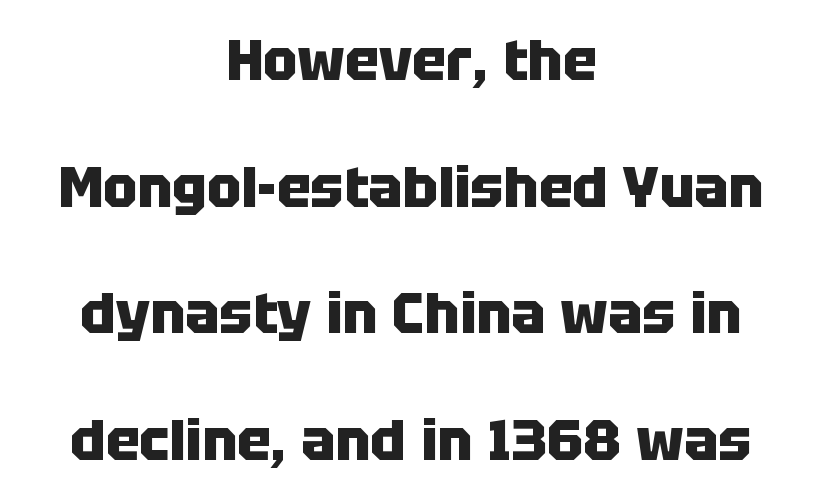
Stroke terminals: plain, sans-serif. The face used here is proportionally spaced, like ordinary book or web type. This is the regular roman posture of the typeface. Both edges are ragged and mirror each other, which tells us the setting is centered.
